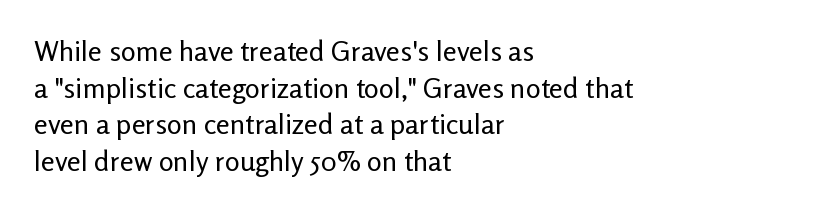
Characters follow at the spacing the type designer built in. Whoever set this chose a conventional vertical rhythm. No letter is thick-stroked: the sample isn't bold. The typeface chosen for these lines omits serifs. Where is the straight margin? On the left.
